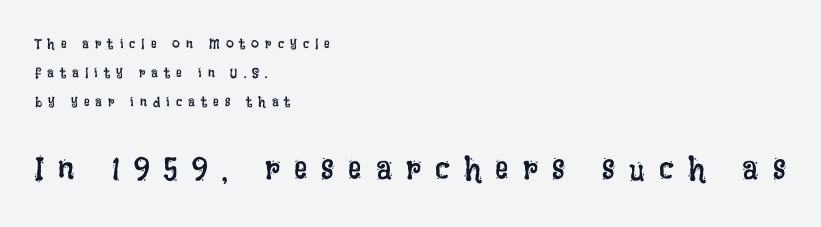
{"italic": "no", "bold": "no", "weight": "regular", "width": "condensed", "stroke_contrast": "low", "x_height": "large", "monospaced": "no", "underline": "no", "align": "left", "line_spacing": "loose", "line_spacing_ratio": 2.07, "letter_spacing": "wide", "letter_spacing_em": 0.43, "larger_block": "second", "size_ratio": 2.36, "glyph_px": 33}
